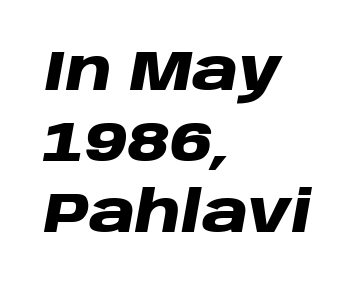
Q: Is the text bold? A: Yes.
Q: Is the text italic (slanted)? A: Yes, it leans right by about 10 degrees.
Q: Is the text underlined? A: No.
Q: How is the paragraph aligned? A: Left-aligned.
Q: Is the spacing between letters normal or unusually wide? A: Normal.
Q: Is the spacing between lines tight, normal or loose? A: Normal.
Q: Width (condensed, normal, or wide)? A: Wide.
Q: Stroke contrast? A: Low.
Q: x-height? A: Large.
Q: Monospaced? A: No.
